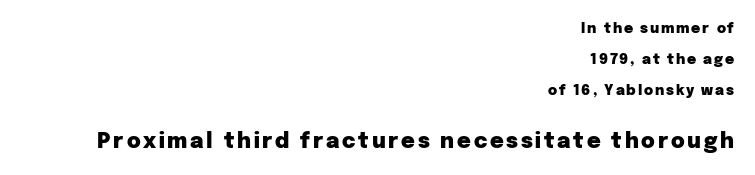
The image shows 21 px bold type, upright; set right-aligned, loose line spacing (2.23x), not underlined; the second (bottom) block is 1.5x larger.
